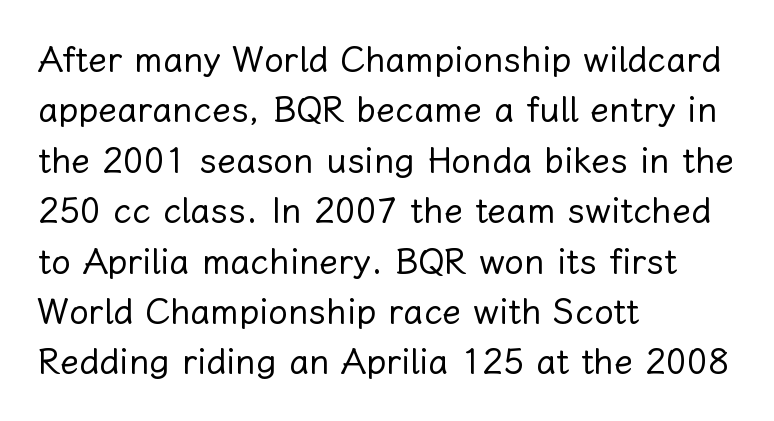
{"italic": "no", "bold": "no", "weight": "regular", "width": "normal", "stroke_contrast": "low", "x_height": "medium", "monospaced": "no", "underline": "no", "align": "left", "line_spacing": "normal", "line_spacing_ratio": 1.44, "letter_spacing": "normal", "letter_spacing_em": 0.0, "glyph_px": 35}
